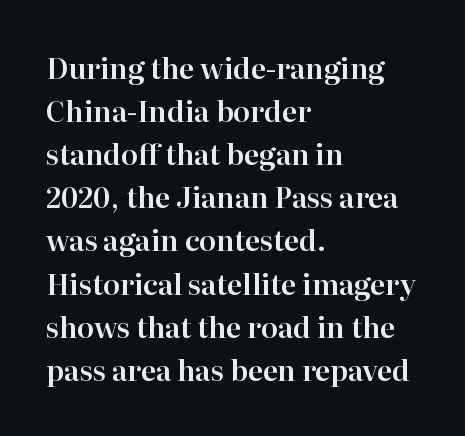
The image shows 28 px serif type, upright; set left-aligned, normal line spacing (1.54x), normal letter spacing, not underlined; high stroke contrast and a medium x-height.
